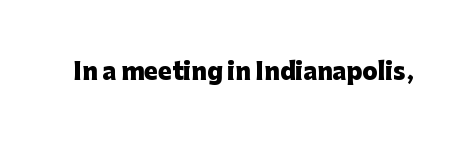
Q: Is the text bold? A: Yes.
Q: Is the text italic (slanted)? A: No, it is upright.
Q: Is the text underlined? A: No.
Q: Is the spacing between letters normal or unusually wide? A: Normal.
